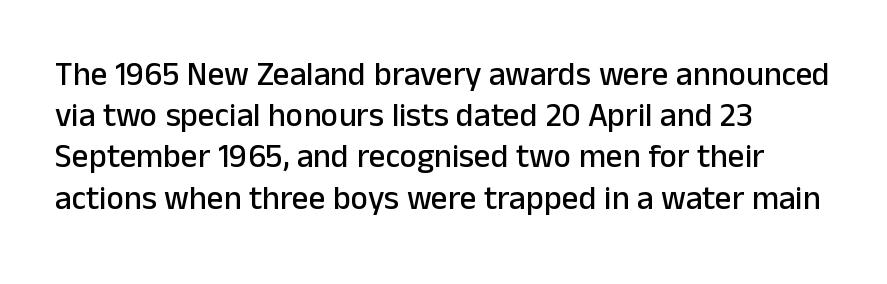
{"serif": "no", "italic": "no", "width": "normal", "stroke_contrast": "low", "x_height": "medium", "monospaced": "no", "underline": "no", "align": "left", "line_spacing": "normal", "line_spacing_ratio": 1.25, "letter_spacing": "normal", "letter_spacing_em": 0.0, "glyph_px": 33}
